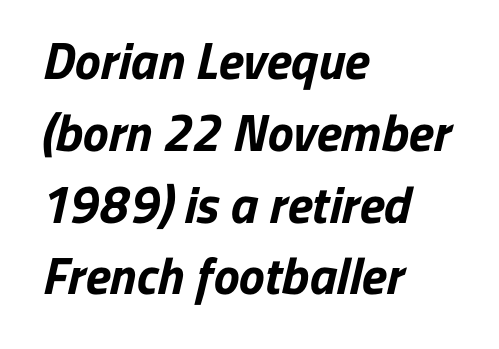
Note the varied advance widths — an 'i' is clearly narrower than an 'm'. The type family on display is of the sans-serif kind. Inter-character spacing is left at the font's built-in metrics. Each new line begins a customary step beneath the previous one. Leftover space on each line is placed entirely after the last word.
